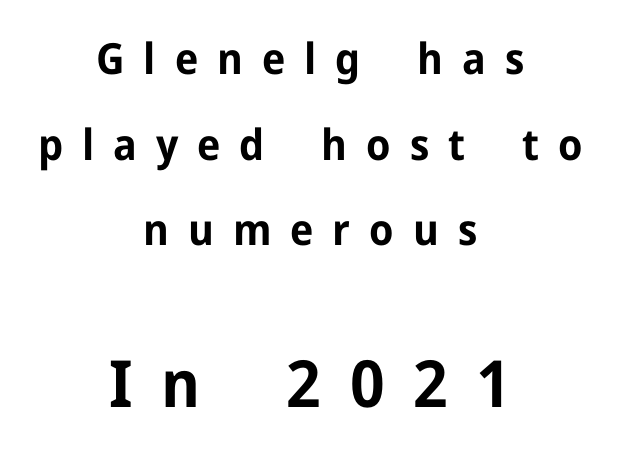
Q: Is the text bold? A: Yes.
Q: Is the text italic (slanted)? A: No, it is upright.
Q: Is the typeface a serif or a sans-serif typeface? A: Sans-serif.
Q: Is the text underlined? A: No.
Q: How is the paragraph aligned? A: Centered.
Q: Is the spacing between letters normal or unusually wide? A: Unusually wide.
Q: Is the spacing between lines tight, normal or loose? A: Loose.
Q: Which block of text is set in a larger size, the first (top) or the second (bottom)? A: The second (bottom) one.
Q: Width (condensed, normal, or wide)? A: Normal.
Q: Stroke contrast? A: Low.
Q: x-height? A: Medium.
Q: Monospaced? A: No.
